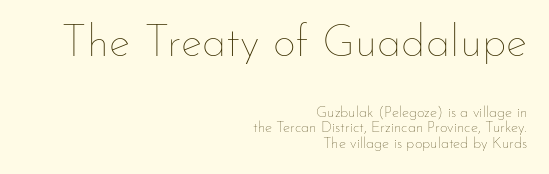
The image shows 45 px thin type, upright; set right-aligned, tight line spacing (1.04x), normal letter spacing, not underlined; the first (top) block is 3.0x larger; low stroke contrast and a small x-height.
